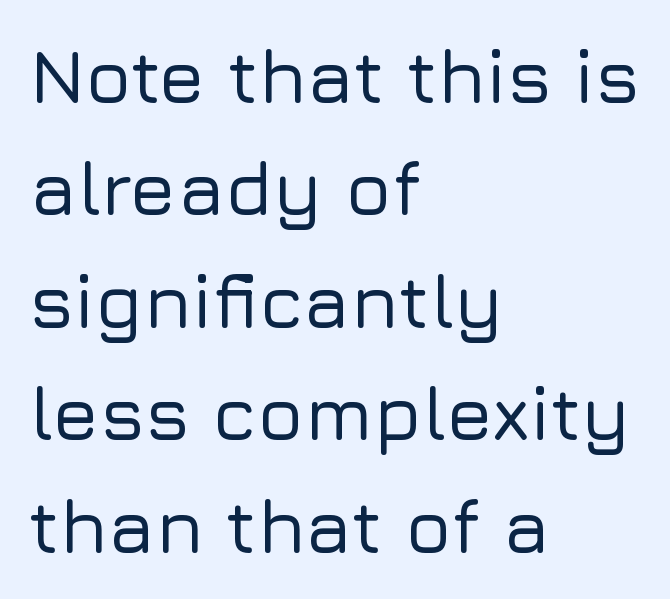
The image shows 76 px sans-serif type, upright; set left-aligned, normal line spacing (1.48x), normal letter spacing, not underlined; low stroke contrast and a medium x-height.
